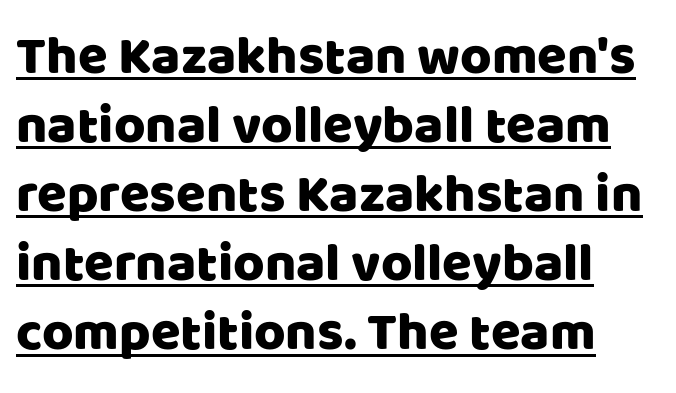
Proportional: the letters do not fall into vertical columns. The axis of the letterforms is exactly vertical. Stroke terminals: plain, sans-serif. Caption: standard tracking, unaltered. Notice how the passage keeps a crisp vertical edge on the left only. The designer left line spacing at the default.
